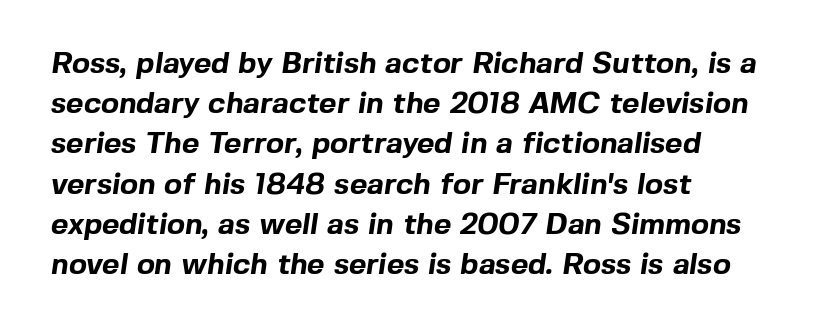
The image shows 30 px bold sans-serif type; set left-aligned, normal line spacing (1.34x), normal letter spacing, not underlined; a medium x-height.
